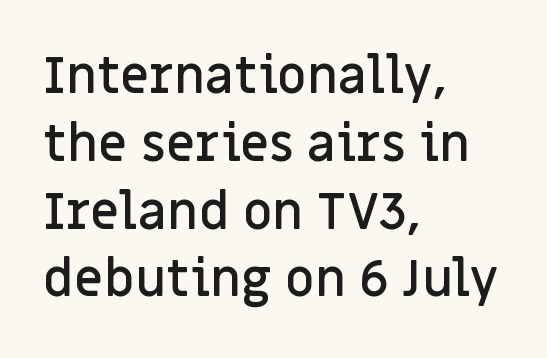
{"serif": "no", "italic": "no", "bold": "semi", "weight": "semibold", "width": "normal", "stroke_contrast": "low", "x_height": "large", "monospaced": "no", "underline": "no", "align": "left", "line_spacing": "normal", "line_spacing_ratio": 1.33, "letter_spacing": "normal", "letter_spacing_em": 0.0, "glyph_px": 51}
